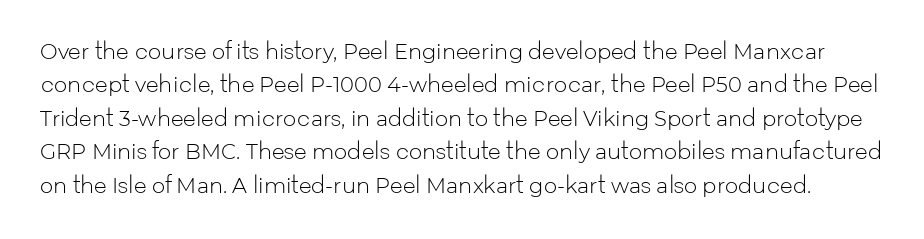
The image shows 21 px text type, upright; set normal line spacing (1.59x), normal letter spacing, not underlined.
